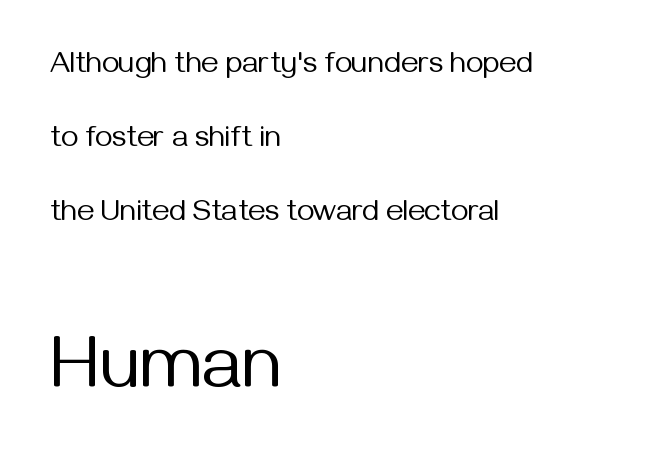
Q: Is the text bold? A: No.
Q: Is the text italic (slanted)? A: No, it is upright.
Q: Is the typeface a serif or a sans-serif typeface? A: Sans-serif.
Q: Is the text underlined? A: No.
Q: How is the paragraph aligned? A: Left-aligned.
Q: Is the spacing between letters normal or unusually wide? A: Normal.
Q: Is the spacing between lines tight, normal or loose? A: Loose.
Q: Which block of text is set in a larger size, the first (top) or the second (bottom)? A: The second (bottom) one.
Q: Width (condensed, normal, or wide)? A: Normal.
Q: Stroke contrast? A: Medium.
Q: x-height? A: Medium.
Q: Monospaced? A: No.
